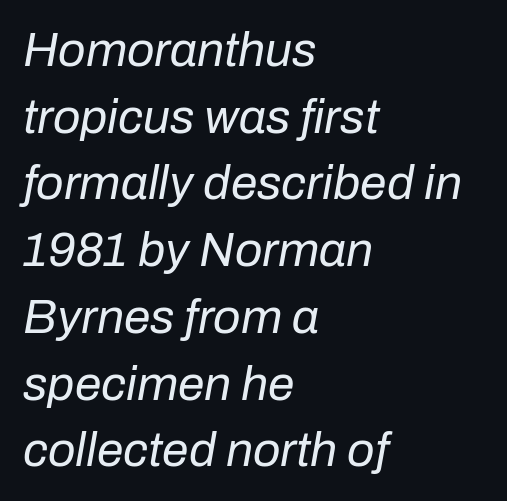
Character widths vary here, with narrow letters taking less room than wide ones. Italic: yes, the glyphs are oblique. A classic flush-left, rag-right setting is used for this passage. This rendering leaves character spacing at its baseline value. The baseline area is clear. This sample keeps an unexceptional amount of space between lines.
